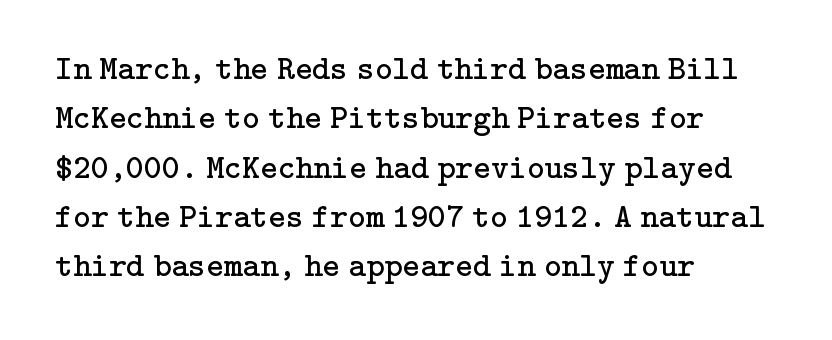
This sample uses an upright cut, with every glyph sitting square on the baseline. Lines of text with bare space underneath. Heaviness? Minimal to ordinary, like unemphasized prose. Inter-character spacing is left at the font's built-in metrics. Check where the strokes stop: tiny serifs finish them off.
